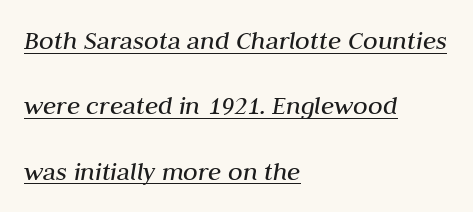
{"italic": "yes", "lean": "right", "slant_degrees": 10, "bold": "no", "underline": "yes", "align": "left", "line_spacing": "loose", "line_spacing_ratio": 2.42, "letter_spacing": "normal", "letter_spacing_em": 0.0, "glyph_px": 27}
